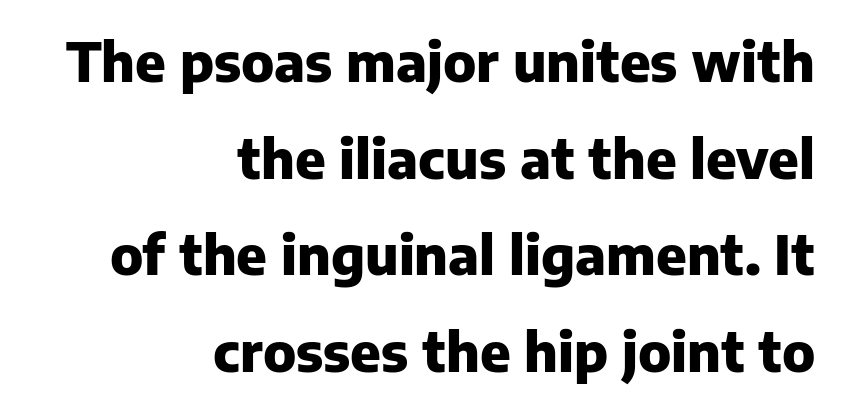
Q: Is the text bold? A: Yes.
Q: Is the text italic (slanted)? A: No, it is upright.
Q: Is the typeface a serif or a sans-serif typeface? A: Sans-serif.
Q: Is the text underlined? A: No.
Q: How is the paragraph aligned? A: Right-aligned.
Q: Is the spacing between letters normal or unusually wide? A: Normal.
Q: Width (condensed, normal, or wide)? A: Normal.
Q: Stroke contrast? A: Low.
Q: x-height? A: Medium.
Q: Monospaced? A: No.
